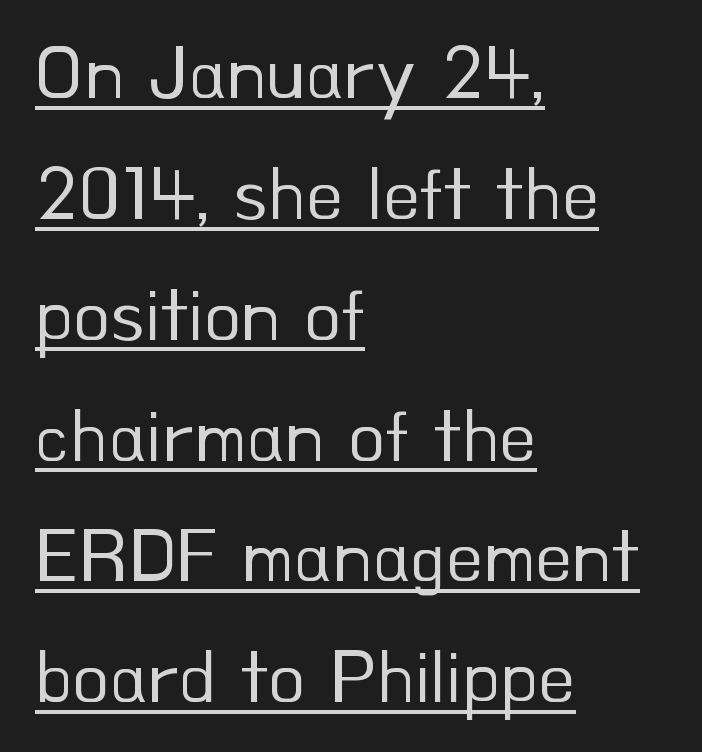
The image shows 76 px regular-weight sans-serif type, upright; set left-aligned, normal line spacing (1.59x), normal letter spacing, underlined; low stroke contrast and a small x-height.
